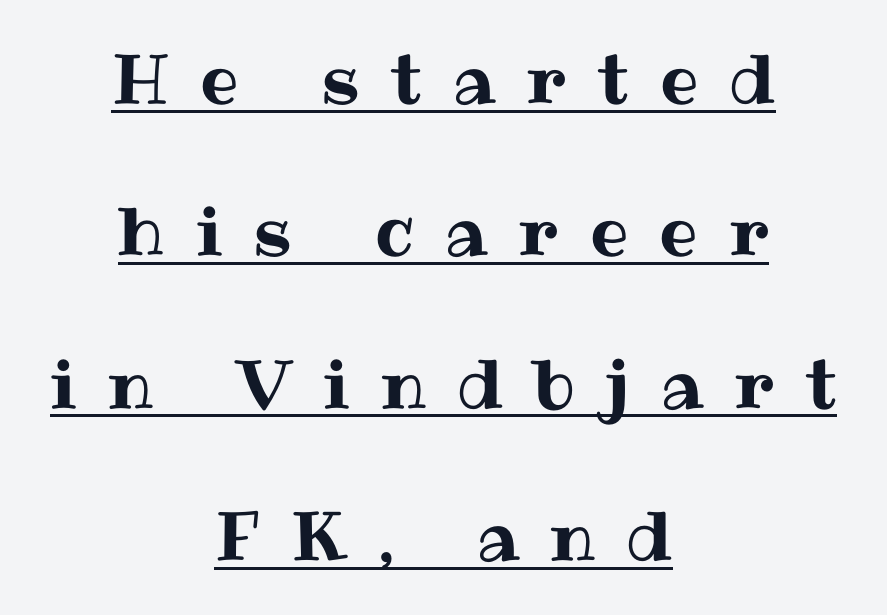
Q: Is the text italic (slanted)? A: No, it is upright.
Q: Is the text underlined? A: Yes.
Q: How is the paragraph aligned? A: Centered.
Q: Is the spacing between letters normal or unusually wide? A: Unusually wide.
Q: Is the spacing between lines tight, normal or loose? A: Loose.
Q: Width (condensed, normal, or wide)? A: Normal.
Q: Stroke contrast? A: Medium.
Q: x-height? A: Medium.
Q: Monospaced? A: No.
